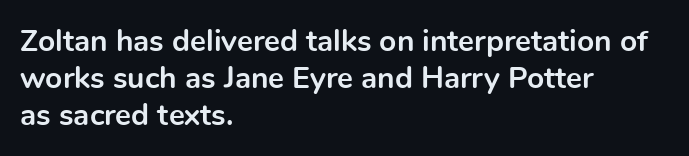
Character widths vary here, with narrow letters taking less room than wide ones. You can tell from the bare stems that sans-serif type was used. Strokes here are thick enough to call this a true bold. Letters rest on an invisible, unmarked baseline.
